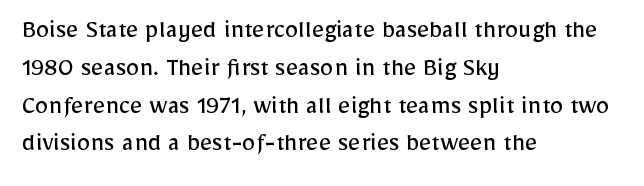
Q: Is the text bold? A: No.
Q: Is the text italic (slanted)? A: No, it is upright.
Q: Is the text underlined? A: No.
Q: How is the paragraph aligned? A: Left-aligned.
Q: Is the spacing between letters normal or unusually wide? A: Normal.
Q: Is the spacing between lines tight, normal or loose? A: Normal.
